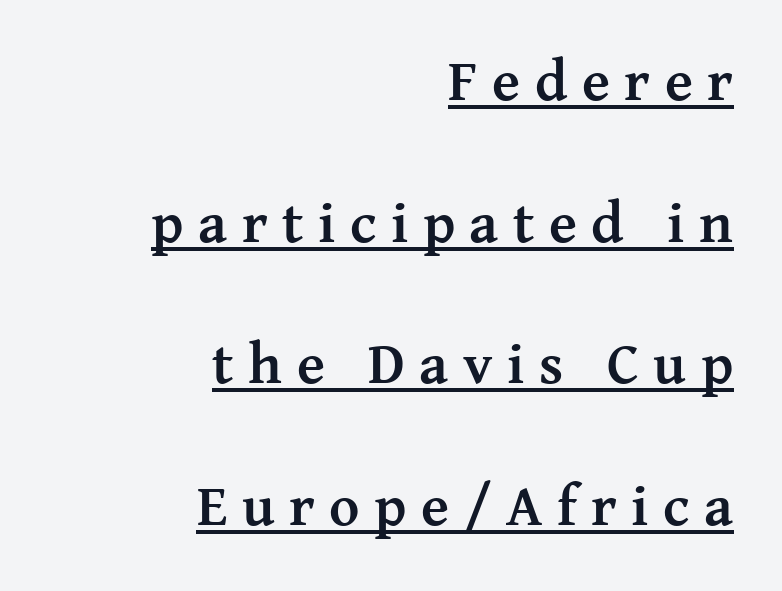
{"serif": "yes", "italic": "no", "bold": "yes", "weight": "semibold", "width": "normal", "stroke_contrast": "medium", "x_height": "medium", "monospaced": "no", "underline": "yes", "align": "right", "line_spacing": "loose", "line_spacing_ratio": 2.44, "letter_spacing": "wide", "letter_spacing_em": 0.25, "glyph_px": 58}
